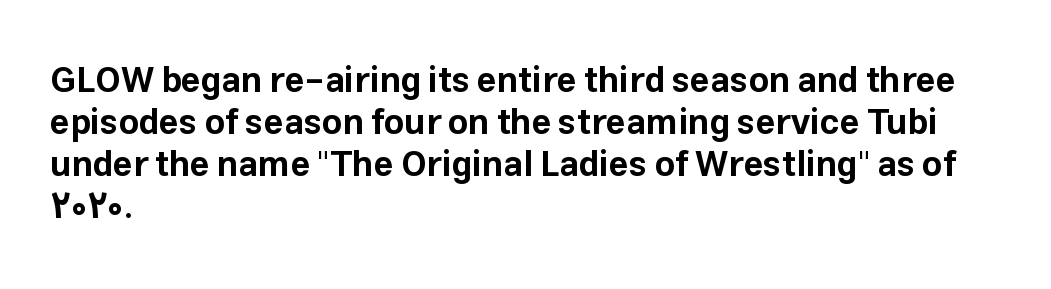
{"serif": "no", "italic": "no", "bold": "yes", "weight": "bold", "width": "normal", "stroke_contrast": "low", "x_height": "medium", "monospaced": "no", "underline": "no", "align": "left", "line_spacing_ratio": 1.2, "letter_spacing": "normal", "letter_spacing_em": 0.0, "glyph_px": 35}
